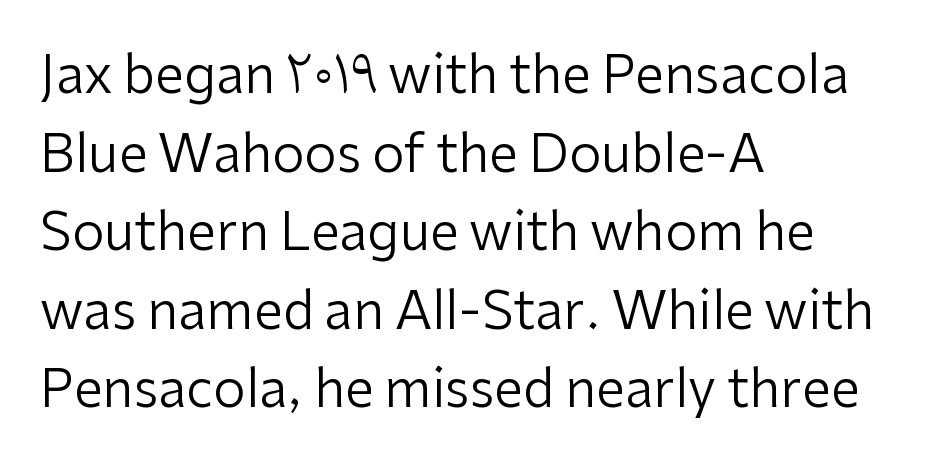
The image shows 52 px regular-weight sans-serif type, upright; set left-aligned, normal line spacing (1.51x), normal letter spacing, not underlined; low stroke contrast and a medium x-height.
